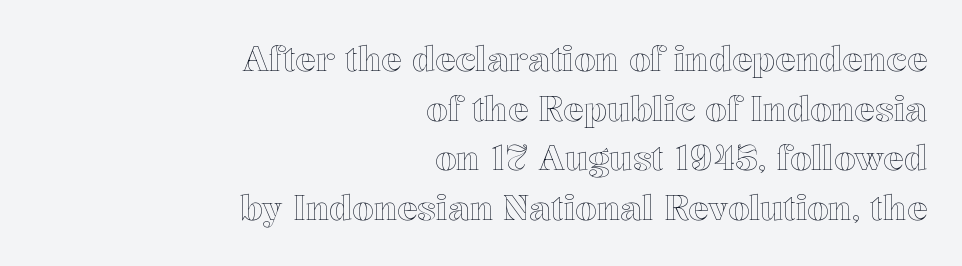
The image shows 34 px text type, upright; set right-aligned, normal line spacing (1.46x), normal letter spacing, not underlined; a medium x-height.
